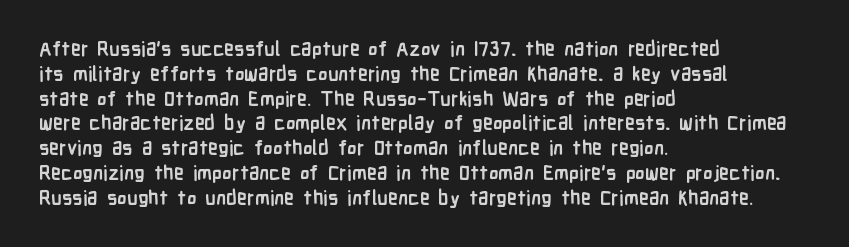
Line starts are locked; line ends wander. Tracking value appears to be zero — textbook default spacing. Style check: upright. Rule under the text: the space is simply empty. Heavy-handed strokes throughout: this text is bold.
